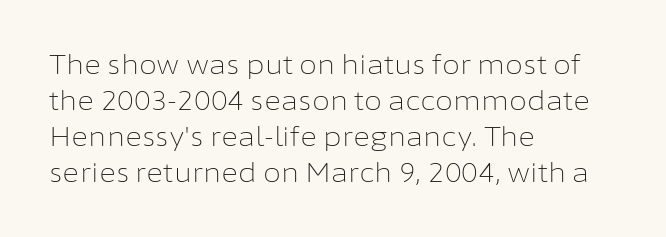
The image shows 26 px text type, upright; set left-aligned, normal line spacing (1.38x), normal letter spacing, not underlined.
